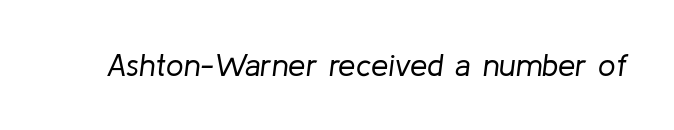
The image shows 31 px regular-weight type, italic (leaning right); set normal letter spacing, not underlined; low stroke contrast and a medium x-height.
